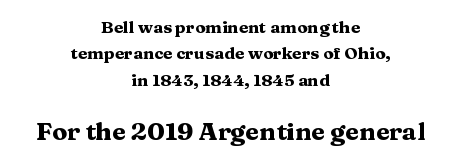
The image shows 25 px bold type, upright; set centered, normal line spacing (1.55x), normal letter spacing, not underlined; the second (bottom) block is 1.47x larger.
